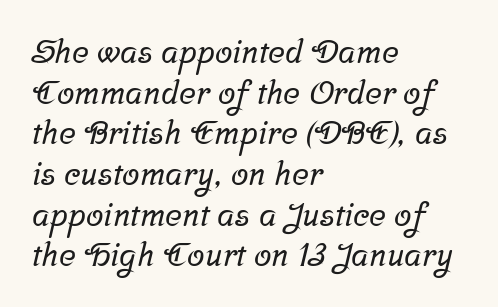
The image shows 32 px text type; set left-aligned, normal line spacing (1.27x), normal letter spacing, not underlined; low stroke contrast and a medium x-height.
